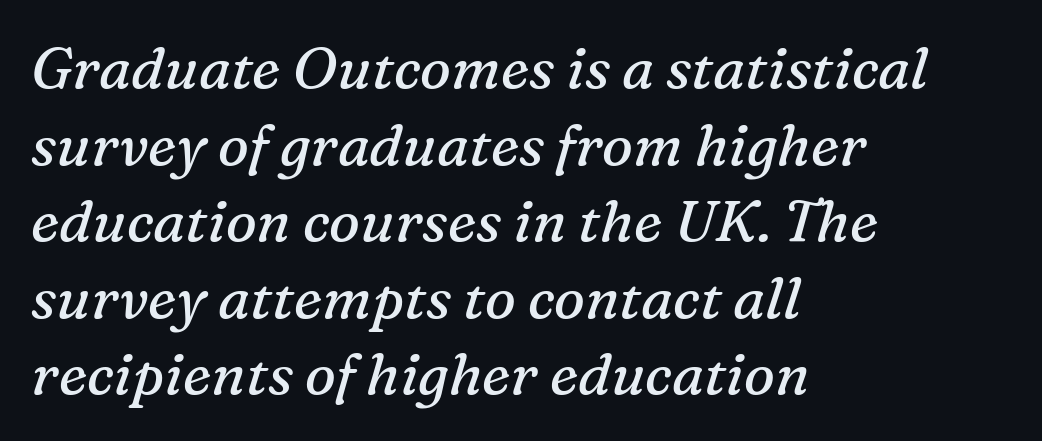
The image shows 58 px regular-weight serif type, italic (leaning right); set left-aligned, normal line spacing (1.32x), normal letter spacing, not underlined; medium stroke contrast and a medium x-height.
